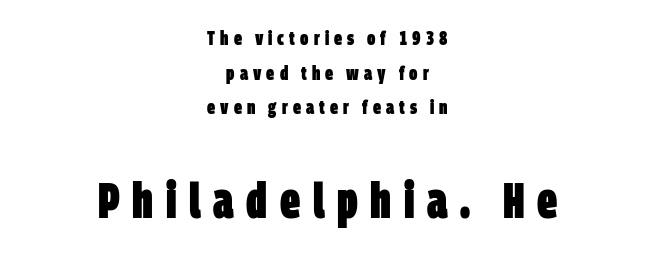
This sample has the flowing, uneven cadence of proportional lettering. The type family on display is of the sans-serif kind. A student would notice the bottom passage is typeset larger than what precedes it. The string is rendered with underlining switched off. The passage is arranged like a title page — every line centered.
